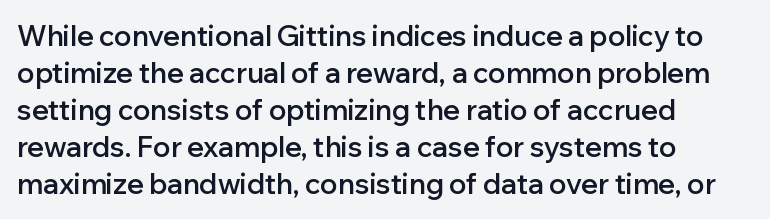
These lines are rendered in a variable-pitch font. Honestly, there is no underline to notice here at all. Every letter is mildly thick-stroked: semibold rather than bold. Reading down the block, your eye returns to a fixed left position each line.
